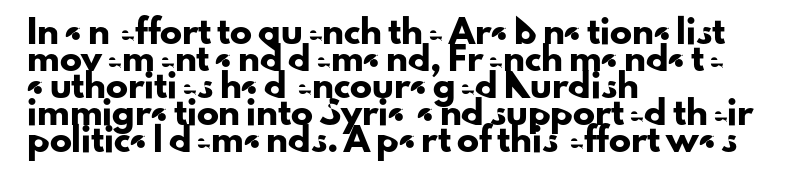
The horizontal fit of the characters is conventional and even. The typesetter chose a ragged-right arrangement here. Upright lettering throughout. The specimen omits any rule beneath the text block's lines.
